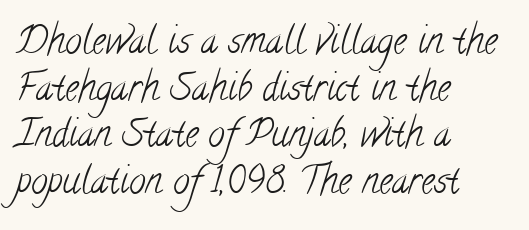
The space between consecutive lines is moderate. Any mark beneath the type? The region is blank. Nothing heavy about these letters — not bold at all. Character widths vary here, with narrow letters taking less room than wide ones. These lines keep a tight, regular rhythm from letter to letter. The letters carry serifs — small finishing strokes at the ends of their stems.
